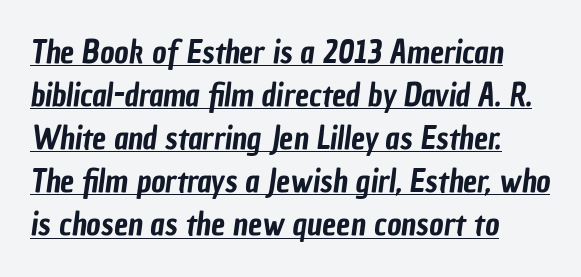
The image shows 31 px condensed sans-serif type; set left-aligned, normal line spacing (1.39x), normal letter spacing, underlined; low stroke contrast and a medium x-height.
